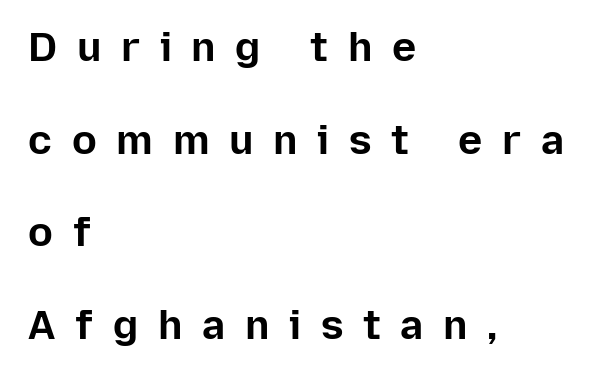
The letters carry no serifs — their stems end cleanly without finishing strokes. A great deal of white space separates one row of letters from the next. Words float on clear page, feet unadorned. Here the designer chose a conventional face with non-uniform glyph widths. Inter-character spacing is expanded well beyond the font's built-in metrics.
